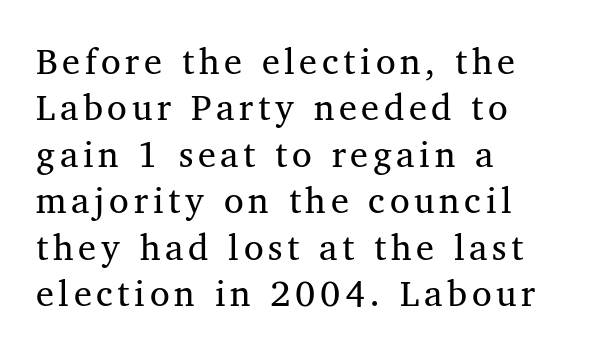
Q: Is the text bold? A: No.
Q: Is the text italic (slanted)? A: No, it is upright.
Q: Is the typeface a serif or a sans-serif typeface? A: Serif.
Q: Is the text underlined? A: No.
Q: How is the paragraph aligned? A: Left-aligned.
Q: Is the spacing between lines tight, normal or loose? A: Normal.
Q: Width (condensed, normal, or wide)? A: Normal.
Q: Stroke contrast? A: Medium.
Q: x-height? A: Medium.
Q: Monospaced? A: No.
